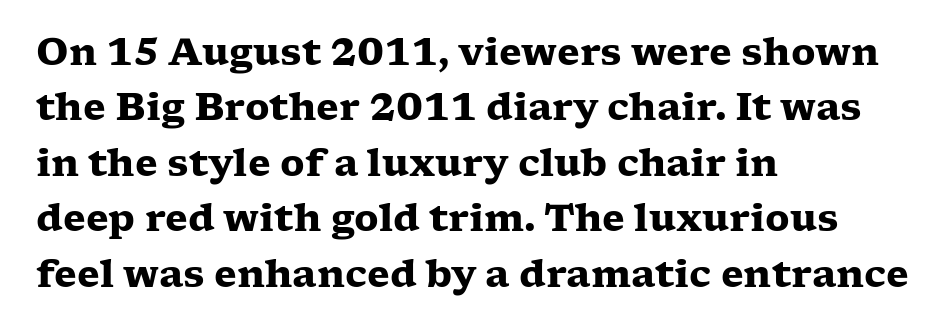
{"serif": "yes", "italic": "no", "bold": "yes", "weight": "heavy", "width": "wide", "stroke_contrast": "low", "x_height": "medium", "monospaced": "no", "underline": "no", "align": "left", "line_spacing": "normal", "line_spacing_ratio": 1.5, "letter_spacing": "normal", "letter_spacing_em": 0.0, "glyph_px": 37}
